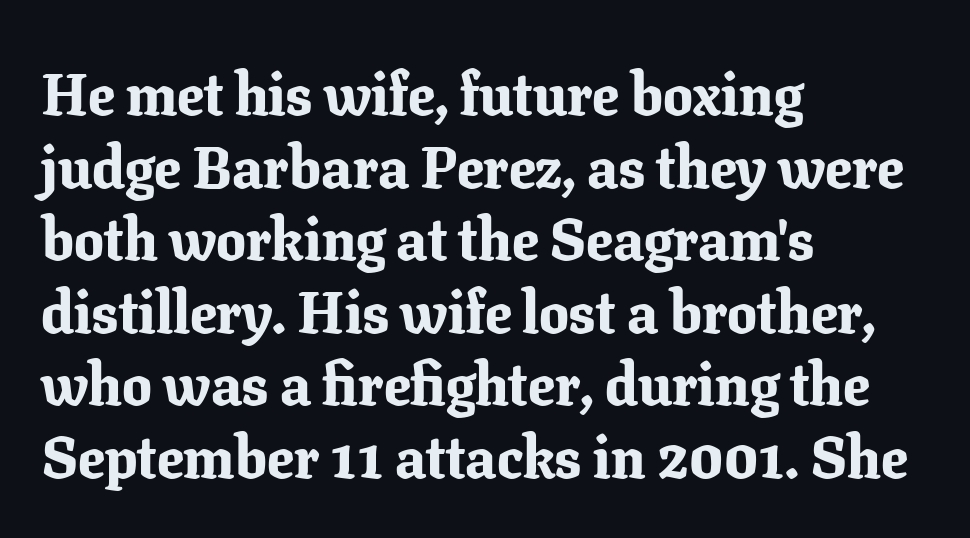
Q: Is the text bold? A: Yes.
Q: Is the text italic (slanted)? A: No, it is upright.
Q: Is the typeface a serif or a sans-serif typeface? A: Serif.
Q: Is the text underlined? A: No.
Q: How is the paragraph aligned? A: Left-aligned.
Q: Is the spacing between letters normal or unusually wide? A: Normal.
Q: Width (condensed, normal, or wide)? A: Normal.
Q: Stroke contrast? A: Low.
Q: x-height? A: Medium.
Q: Monospaced? A: No.
